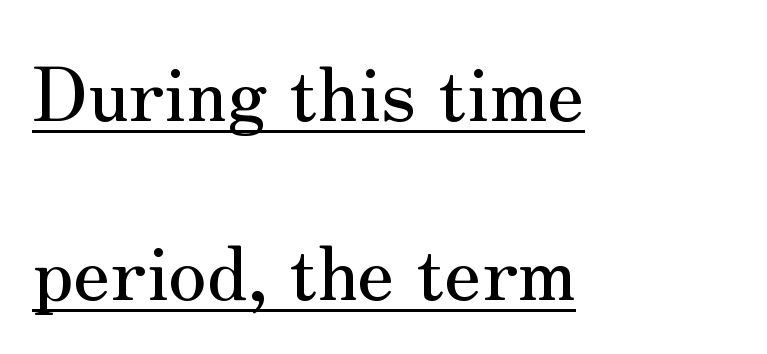
The image shows 76 px serif type, upright; set left-aligned, loose line spacing (2.35x), normal letter spacing, underlined; medium stroke contrast and a small x-height.
